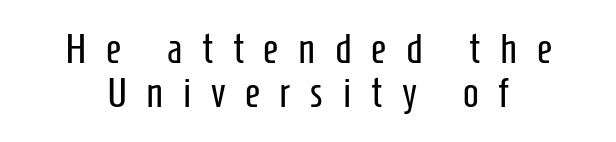
{"serif": "no", "italic": "no", "bold": "no", "weight": "regular", "width": "condensed", "stroke_contrast": "low", "x_height": "medium", "monospaced": "no", "underline": "no", "line_spacing": "tight", "line_spacing_ratio": 1.05, "letter_spacing": "wide", "letter_spacing_em": 0.47, "glyph_px": 42}
